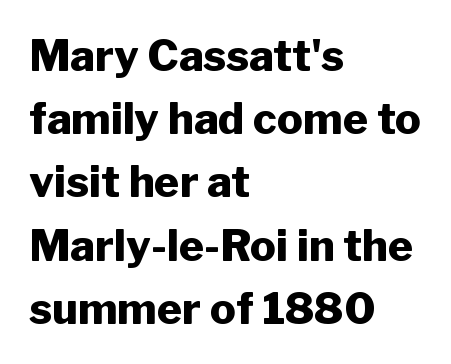
{"serif": "no", "italic": "no", "bold": "yes", "weight": "heavy", "width": "normal", "stroke_contrast": "low", "x_height": "medium", "monospaced": "no", "underline": "no", "align": "left", "line_spacing": "normal", "line_spacing_ratio": 1.47, "letter_spacing": "normal", "letter_spacing_em": 0.0, "glyph_px": 43}
